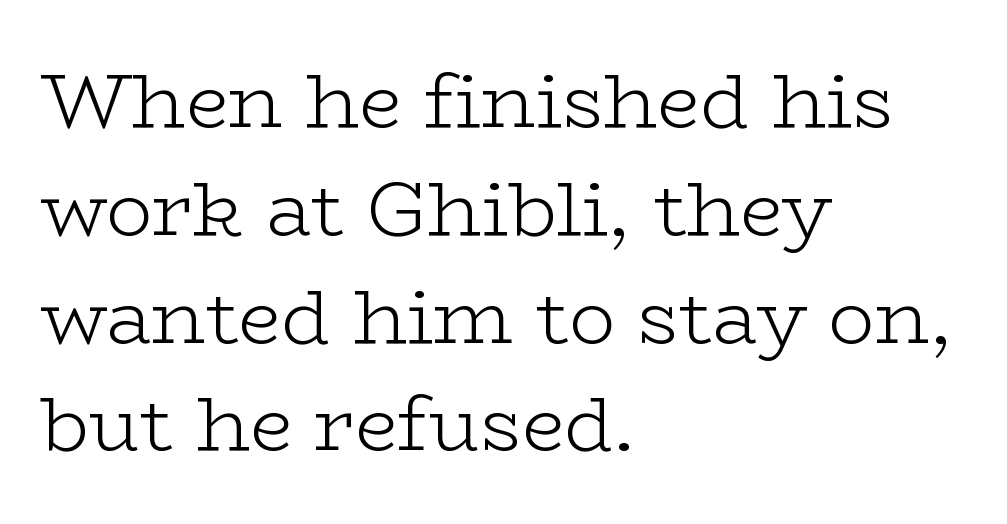
The image shows 77 px light, wide serif type, upright; set left-aligned, normal line spacing (1.4x), normal letter spacing, not underlined; low stroke contrast and a medium x-height.
